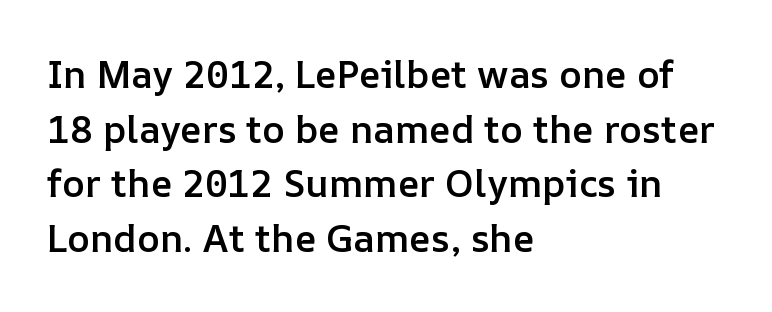
Q: Is the text bold? A: Semi-bold.
Q: Is the text italic (slanted)? A: No, it is upright.
Q: Is the text underlined? A: No.
Q: How is the paragraph aligned? A: Left-aligned.
Q: Is the spacing between letters normal or unusually wide? A: Normal.
Q: Is the spacing between lines tight, normal or loose? A: Normal.
Q: Width (condensed, normal, or wide)? A: Normal.
Q: Stroke contrast? A: Low.
Q: x-height? A: Medium.
Q: Monospaced? A: No.
